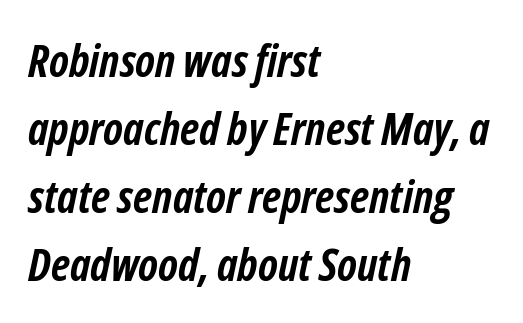
{"italic": "yes", "lean": "right", "slant_degrees": 12, "bold": "yes", "weight": "semibold", "width": "condensed", "stroke_contrast": "low", "x_height": "medium", "monospaced": "no", "underline": "no", "align": "left", "line_spacing": "normal", "line_spacing_ratio": 1.51, "letter_spacing": "normal", "letter_spacing_em": 0.0, "glyph_px": 45}
